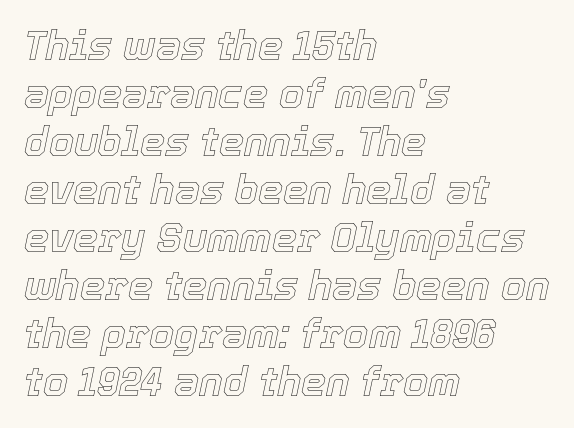
Rule under the text: the space is simply empty. Nothing unusual about the tracking: characters are spaced as the font intends. Designer's note — italics engaged. Caption: multi-line text, flush left, ragged right. Is this a fixed-width face? No — the glyphs have proportional, varying widths.
